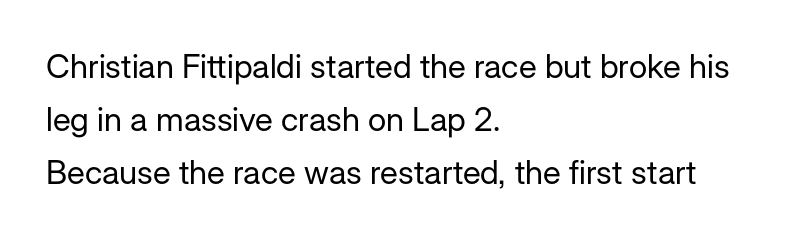
The image shows 33 px regular-weight sans-serif type, upright; set left-aligned, normal line spacing (1.6x), normal letter spacing, not underlined; low stroke contrast and a medium x-height.
